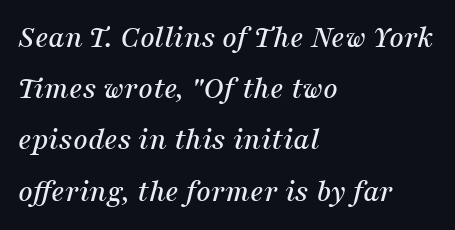
Observe the ordinary spacing: letters are neighbours, not strangers. Think of a printed novel: that variable character pitch is what you see here. A normal amount of white space separates one row of letters from the next. Would a proofreader flag this as italicized? Yes. This sample uses a serif face. The words here are not underlined.
